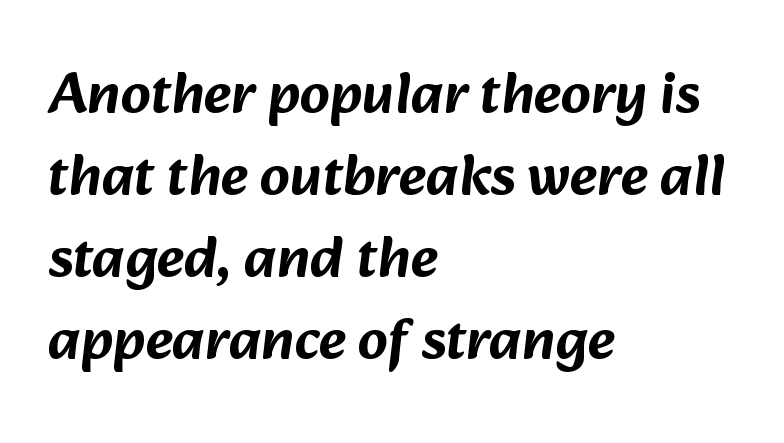
The image shows 59 px sans-serif type; set left-aligned, normal line spacing (1.39x), normal letter spacing, not underlined; low stroke contrast and a medium x-height.
